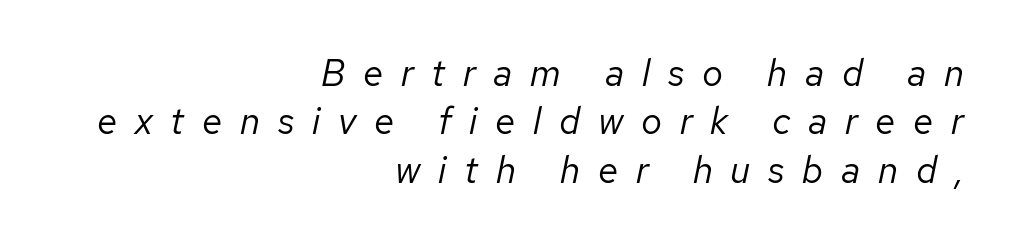
Descenders hang freely into open space. Does extra space separate the letters? Yes, quite a lot of it. All the whitespace from short lines collects on the left. Honestly, the row spacing looks completely unremarkable.
